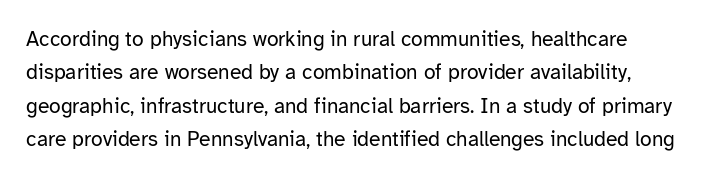
{"italic": "no", "bold": "no", "underline": "no", "line_spacing": "normal", "line_spacing_ratio": 1.59, "letter_spacing": "normal", "letter_spacing_em": 0.0, "glyph_px": 21}
